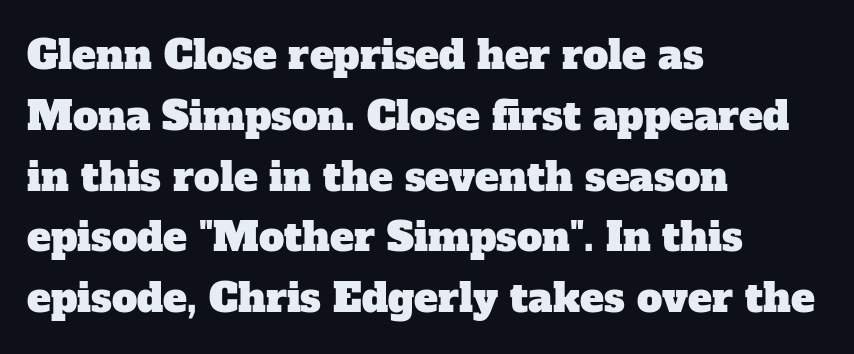
{"serif": "yes", "width": "normal", "stroke_contrast": "low", "x_height": "medium", "monospaced": "no", "underline": "no", "align": "left", "line_spacing": "normal", "line_spacing_ratio": 1.52, "letter_spacing": "normal", "letter_spacing_em": 0.0, "glyph_px": 40}
